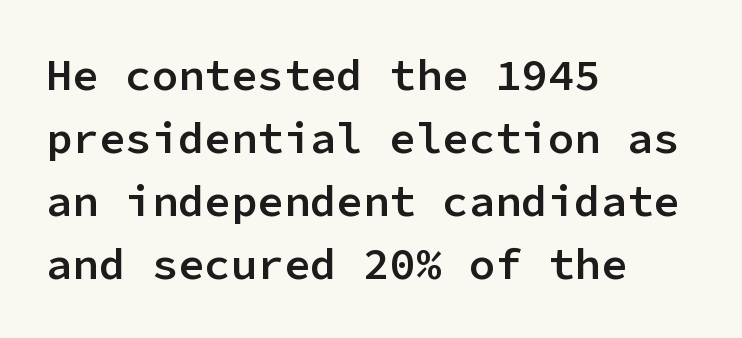
Beneath every word, the page is bare. Font category for this specimen: sans-serif. Leftover space on each line is placed entirely after the last word. This is the regular roman posture of the typeface. Does the weight exceed regular? Yes, but only to semibold. Is there much room between lines? A standard amount, neither cramped nor airy.
